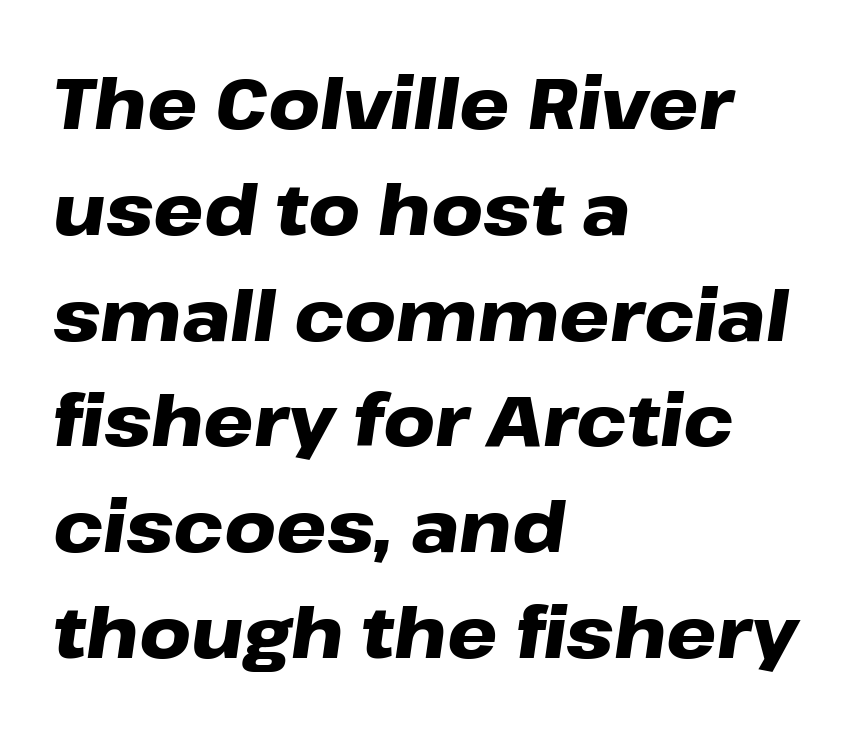
Q: Is the text bold? A: Yes.
Q: Is the text italic (slanted)? A: Yes, it leans right by about 8 degrees.
Q: Is the text underlined? A: No.
Q: How is the paragraph aligned? A: Left-aligned.
Q: Is the spacing between letters normal or unusually wide? A: Normal.
Q: Is the spacing between lines tight, normal or loose? A: Normal.
Q: Width (condensed, normal, or wide)? A: Wide.
Q: Stroke contrast? A: Low.
Q: x-height? A: Medium.
Q: Monospaced? A: No.
